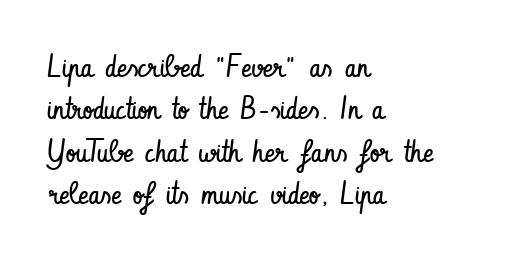
Descenders hang freely into open space. Spacing between characters is what you'd get straight out of the box. The typeface has the unassuming heft of standard copy or less. The block of text has a typical density, with ordinary space between rows. Looks like regular typesetting: each glyph gets only the width it needs. When letters stand straight like this, we call the style roman or upright.
